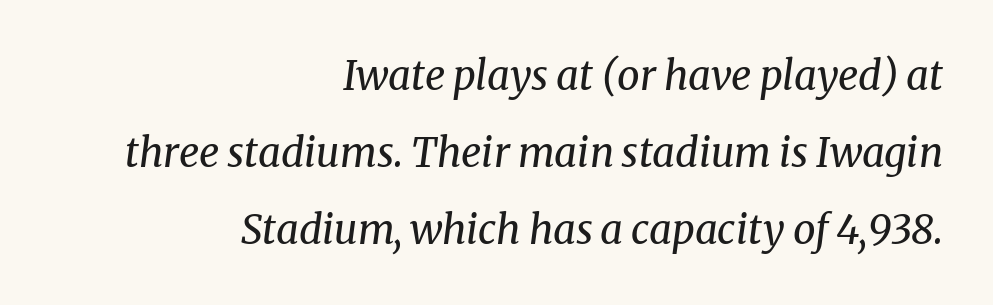
The image shows 40 px regular-weight serif type, italic (leaning right); set right-aligned, loose line spacing (1.92x), normal letter spacing, not underlined; medium stroke contrast and a medium x-height.
